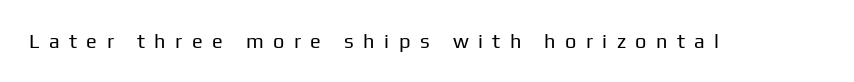
Q: Is the text bold? A: No.
Q: Is the text italic (slanted)? A: No, it is upright.
Q: Is the text underlined? A: No.
Q: Is the spacing between letters normal or unusually wide? A: Unusually wide.
